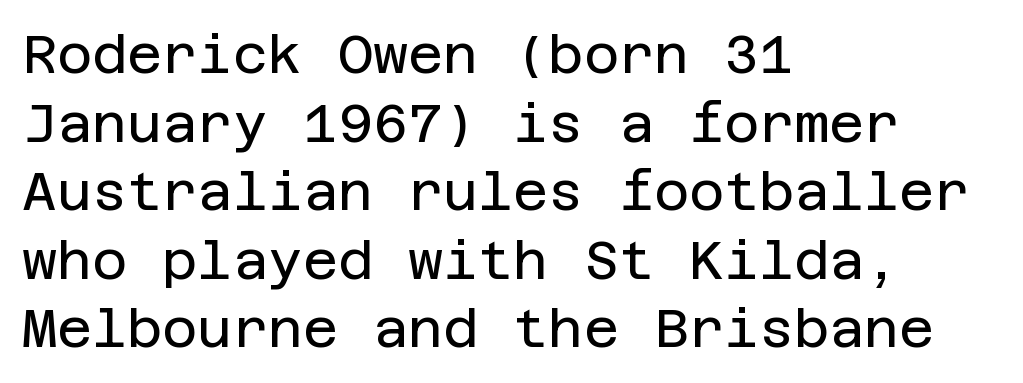
Default kerning and tracking; the words read as compact shapes. Serifs: no, the terminals of the letterforms are clean. Honestly, there is no underline to notice here at all. Leading: standard. Horizontally, the lines are justified to the leading edge only. Summary of weight: not heavy and not bold.
